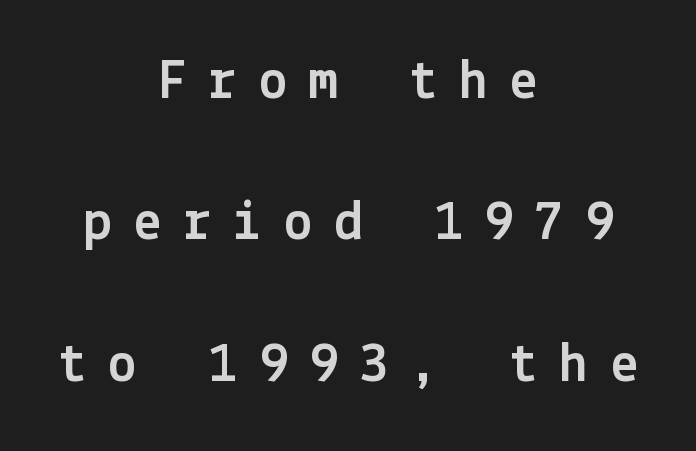
The image shows 57 px sans-serif type, upright; set centered, loose line spacing (2.48x), unusually wide letter spacing (+0.38 em), not underlined; a medium x-height.
